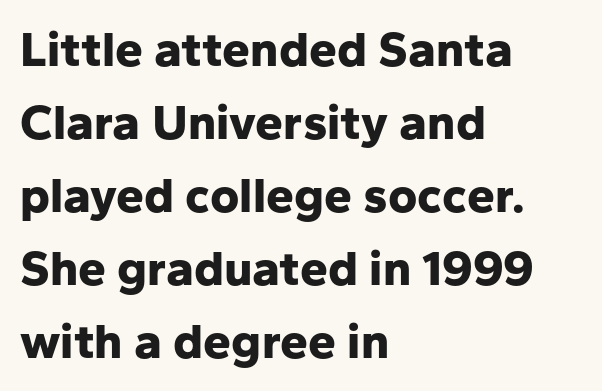
The image shows 50 px bold sans-serif type, upright; set left-aligned, normal line spacing (1.46x), normal letter spacing, not underlined; low stroke contrast and a medium x-height.
